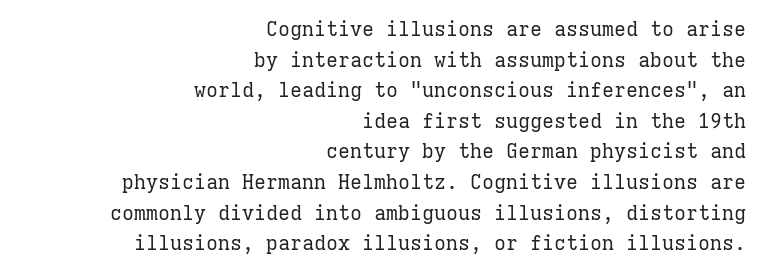
The strokes are not fattened; the text isn't bold. Which margin do the lines hug? The right one — the left edge is uneven. You could call the tracking neutral — neither tight nor loose. Nope, not italic — everything's standing straight. Successive baselines arrive at the customary interval. Descender tails drop into unmarked territory.
